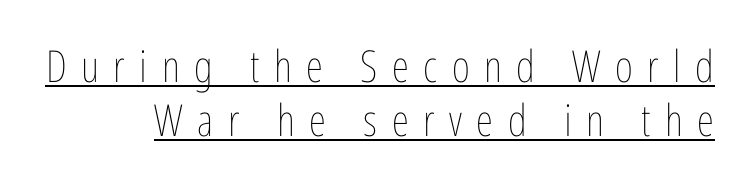
Q: Is the text bold? A: No.
Q: Is the text italic (slanted)? A: No, it is upright.
Q: Is the text underlined? A: Yes.
Q: Is the spacing between letters normal or unusually wide? A: Unusually wide.
Q: Width (condensed, normal, or wide)? A: Condensed.
Q: Stroke contrast? A: Low.
Q: x-height? A: Medium.
Q: Monospaced? A: No.
